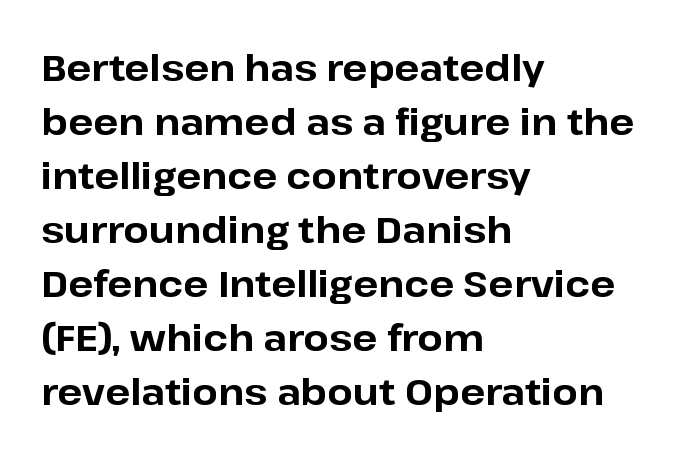
The image shows 37 px bold sans-serif type, upright; set left-aligned, normal line spacing (1.46x), normal letter spacing, not underlined; low stroke contrast and a medium x-height.
